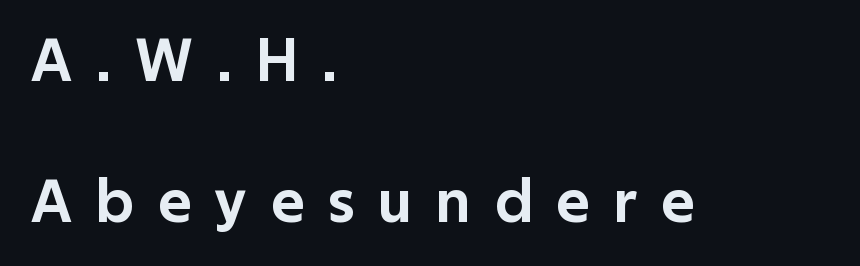
The image shows 62 px sans-serif type, upright; set left-aligned, loose line spacing (2.27x), unusually wide letter spacing (+0.39 em), not underlined; low stroke contrast and a medium x-height.
